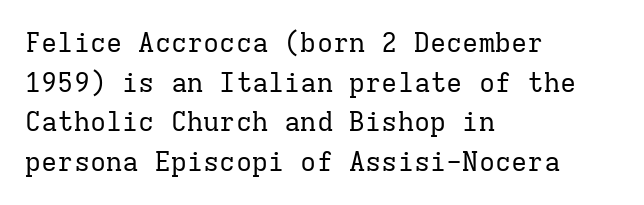
Q: Is the text bold? A: No.
Q: Is the text italic (slanted)? A: No, it is upright.
Q: Is the text underlined? A: No.
Q: How is the paragraph aligned? A: Left-aligned.
Q: Is the spacing between letters normal or unusually wide? A: Normal.
Q: Is the spacing between lines tight, normal or loose? A: Normal.
